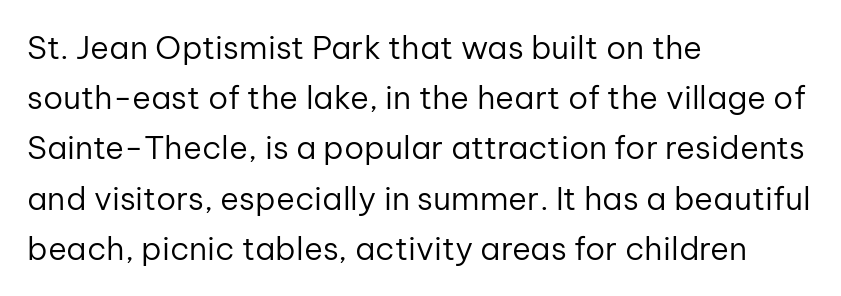
Q: Is the text bold? A: No.
Q: Is the text italic (slanted)? A: No, it is upright.
Q: Is the typeface a serif or a sans-serif typeface? A: Sans-serif.
Q: Is the text underlined? A: No.
Q: How is the paragraph aligned? A: Left-aligned.
Q: Is the spacing between letters normal or unusually wide? A: Normal.
Q: Is the spacing between lines tight, normal or loose? A: Normal.
Q: Width (condensed, normal, or wide)? A: Normal.
Q: Stroke contrast? A: Low.
Q: x-height? A: Medium.
Q: Monospaced? A: No.
